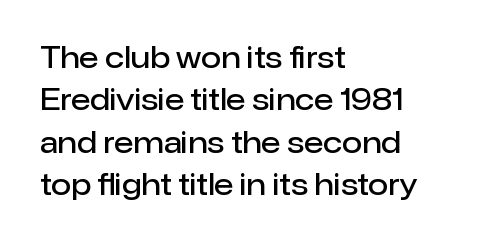
Honestly, the letter spacing is just normal — you wouldn't notice it. Bare-footed words on every line. How would I describe the line gaps? Plain and ordinary. The letters carry no serifs — their stems end cleanly without finishing strokes. Tall strokes in this sample are plumb rather than angled.
